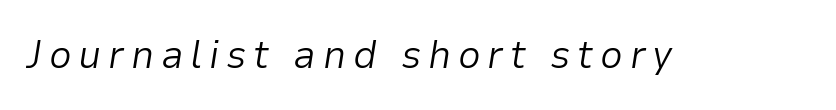
Plain, unruled lines of type. Is the type heavy? It reads as light-to-regular instead. A typesetter would call this proportional, since set widths differ per character. Yep, that's italic — everything's leaning.
